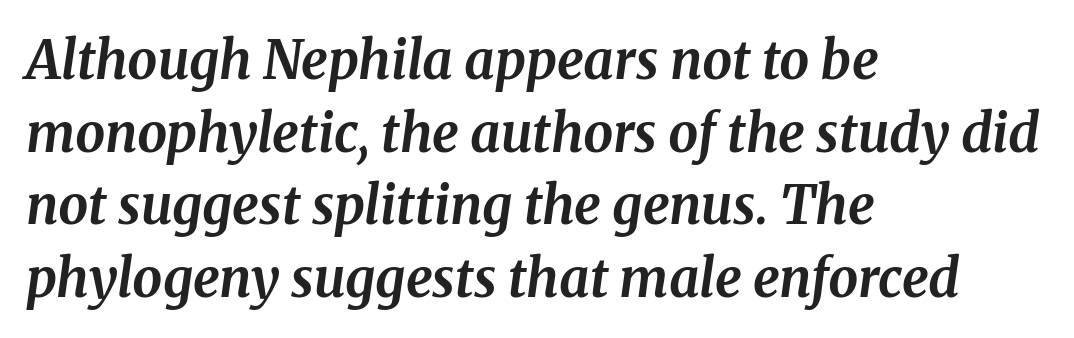
The image shows 53 px bold serif type, italic (leaning right); set left-aligned, normal line spacing (1.37x), normal letter spacing, not underlined; medium stroke contrast and a medium x-height.
